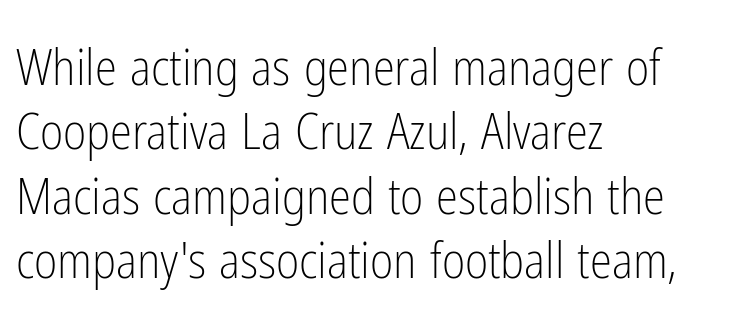
This is the regular roman posture of the typeface. Is the block centered? No — it sits flush against the left margin. Nothing sits at the stroke ends, so this counts as sans-serif. Character widths vary here, with narrow letters taking less room than wide ones.
